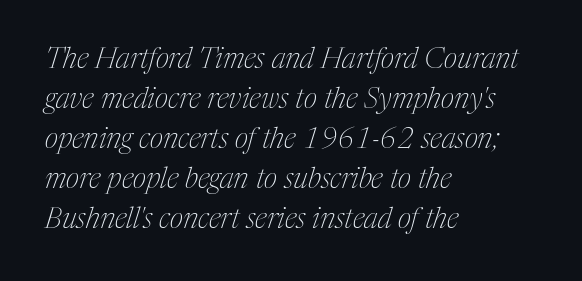
Designer's note — italics engaged. This reads as an unemphasized weight, regular at the heaviest. Glyph-to-glyph distance matches everyday printed text. Think of a printed novel: that variable character pitch is what you see here. This rendering employs a face with finishing strokes, i.e., a serif. If you drew a ruler down the left edge, every line would touch it.
